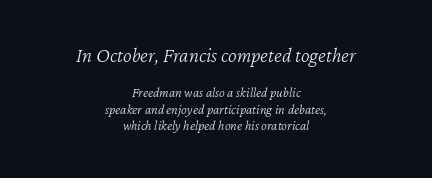
Of the two passages, the one on top uses the larger point size. Nothing unusual about the tracking: characters are spaced as the font intends. Would a proofreader flag this as italicized? Yes. Beneath every word, the page is bare. A centered setting, common on invitations and titles, is used for this passage. The typesetting does not lean heavy: it is not bold.
